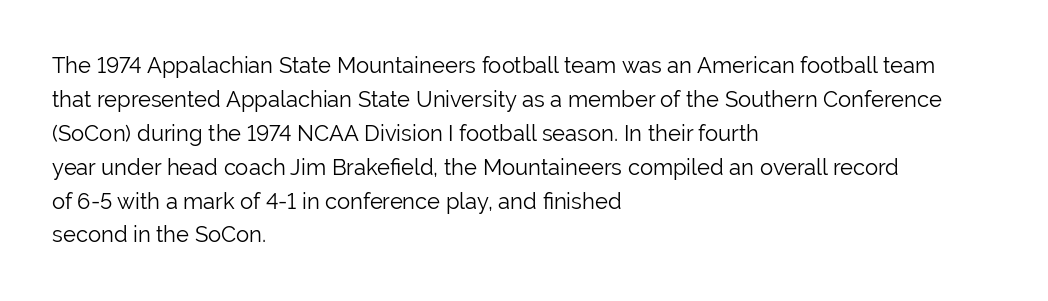
The image shows 22 px text type, upright; set left-aligned, normal line spacing (1.54x), normal letter spacing, not underlined.
